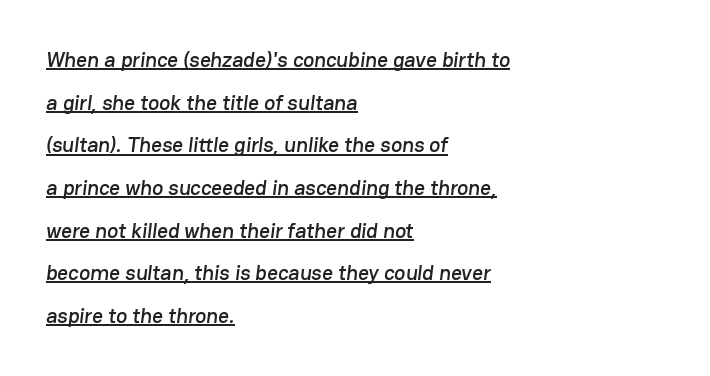
{"underline": "yes", "align": "left", "line_spacing": "loose", "line_spacing_ratio": 2.03, "letter_spacing": "normal", "letter_spacing_em": 0.0, "glyph_px": 21}
